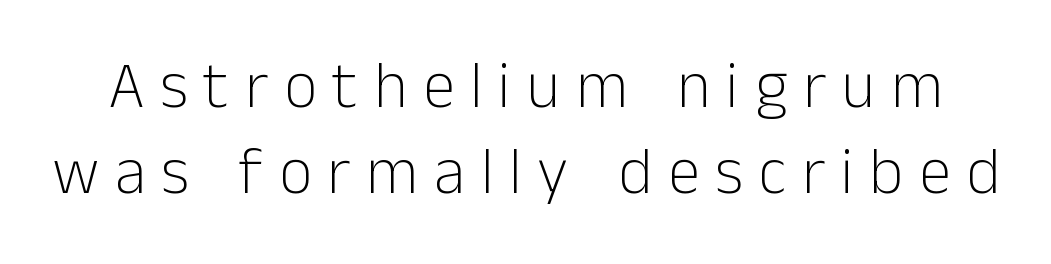
Q: Is the text bold? A: No.
Q: Is the text italic (slanted)? A: No, it is upright.
Q: Is the typeface a serif or a sans-serif typeface? A: Sans-serif.
Q: Is the text underlined? A: No.
Q: Is the spacing between letters normal or unusually wide? A: Unusually wide.
Q: Is the spacing between lines tight, normal or loose? A: Normal.
Q: Width (condensed, normal, or wide)? A: Normal.
Q: Stroke contrast? A: Low.
Q: x-height? A: Medium.
Q: Monospaced? A: No.
